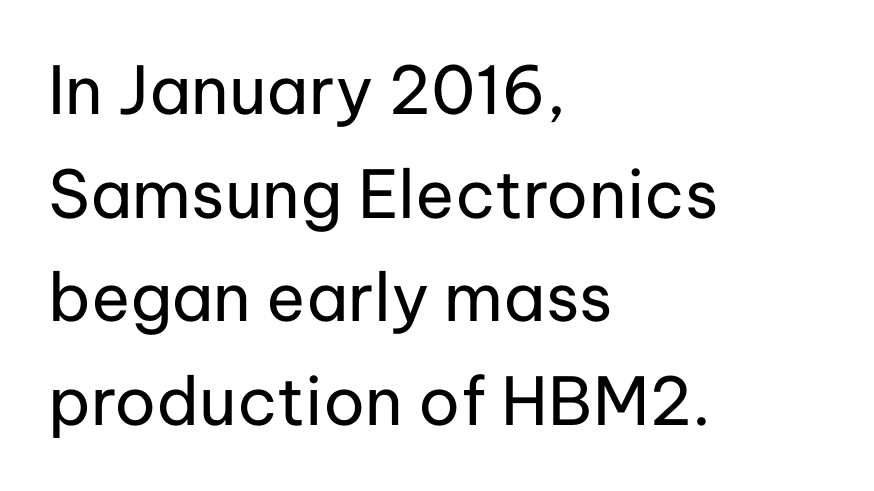
Q: Is the text bold? A: No.
Q: Is the text italic (slanted)? A: No, it is upright.
Q: Is the typeface a serif or a sans-serif typeface? A: Sans-serif.
Q: Is the text underlined? A: No.
Q: How is the paragraph aligned? A: Left-aligned.
Q: Is the spacing between letters normal or unusually wide? A: Normal.
Q: Is the spacing between lines tight, normal or loose? A: Normal.
Q: Width (condensed, normal, or wide)? A: Normal.
Q: Stroke contrast? A: Low.
Q: x-height? A: Medium.
Q: Monospaced? A: No.
